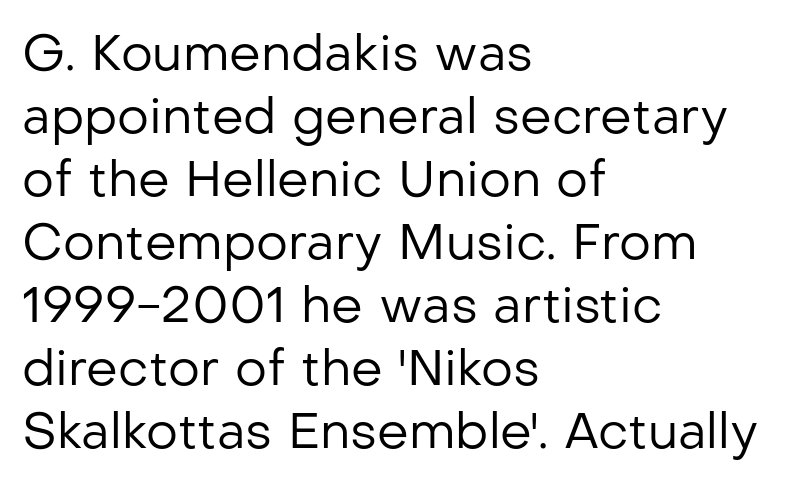
Q: Is the text bold? A: No.
Q: Is the text italic (slanted)? A: No, it is upright.
Q: Is the typeface a serif or a sans-serif typeface? A: Sans-serif.
Q: Is the text underlined? A: No.
Q: How is the paragraph aligned? A: Left-aligned.
Q: Is the spacing between letters normal or unusually wide? A: Normal.
Q: Is the spacing between lines tight, normal or loose? A: Normal.
Q: Width (condensed, normal, or wide)? A: Normal.
Q: Stroke contrast? A: Low.
Q: x-height? A: Medium.
Q: Monospaced? A: No.
